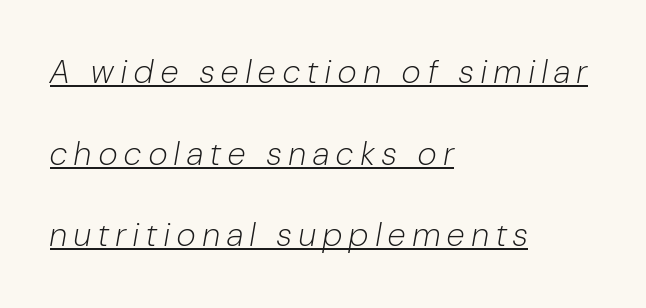
The image shows 33 px light, condensed type, italic (leaning right); set left-aligned, loose line spacing (2.47x), unusually wide letter spacing (+0.23 em), underlined; low stroke contrast and a medium x-height.
